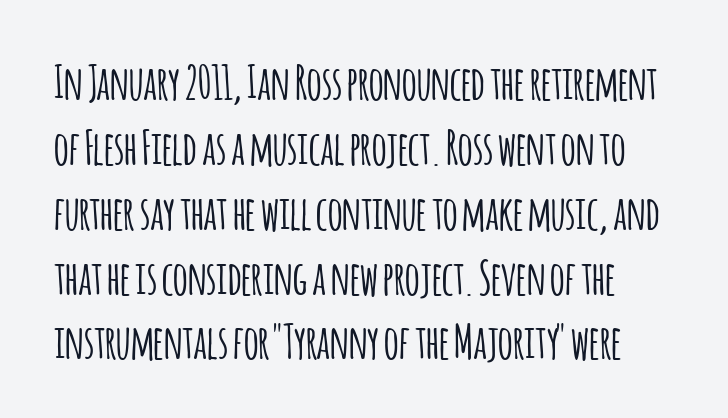
The image shows 46 px condensed sans-serif type, upright; set normal line spacing (1.41x), normal letter spacing, not underlined; low stroke contrast and a large x-height.
